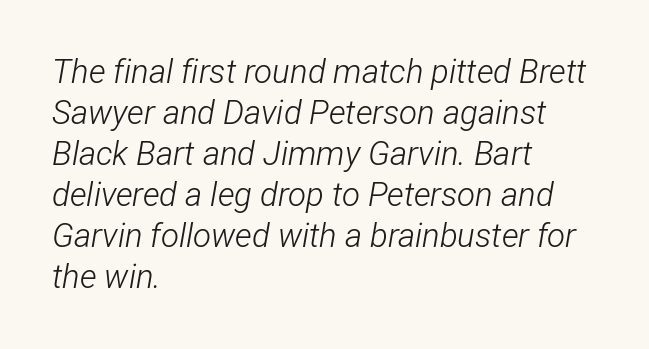
The image shows 33 px light, condensed type, italic (leaning right); set left-aligned, line spacing 1.24x, normal letter spacing, not underlined; low stroke contrast and a medium x-height.
